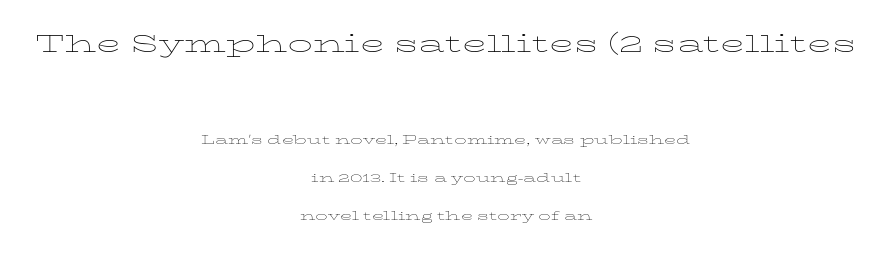
Q: Is the text bold? A: No.
Q: Is the text italic (slanted)? A: No, it is upright.
Q: Is the text underlined? A: No.
Q: How is the paragraph aligned? A: Centered.
Q: Is the spacing between letters normal or unusually wide? A: Normal.
Q: Is the spacing between lines tight, normal or loose? A: Loose.
Q: Which block of text is set in a larger size, the first (top) or the second (bottom)? A: The first (top) one.
Q: Width (condensed, normal, or wide)? A: Wide.
Q: Stroke contrast? A: Low.
Q: x-height? A: Medium.
Q: Monospaced? A: No.
